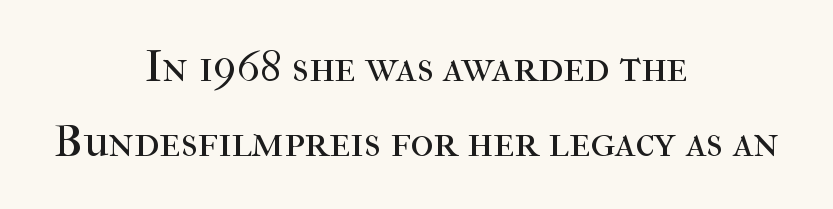
Q: Is the text bold? A: No.
Q: Is the text italic (slanted)? A: No, it is upright.
Q: Is the typeface a serif or a sans-serif typeface? A: Serif.
Q: Is the text underlined? A: No.
Q: How is the paragraph aligned? A: Centered.
Q: Is the spacing between letters normal or unusually wide? A: Normal.
Q: Width (condensed, normal, or wide)? A: Normal.
Q: Stroke contrast? A: High.
Q: x-height? A: Medium.
Q: Monospaced? A: No.
